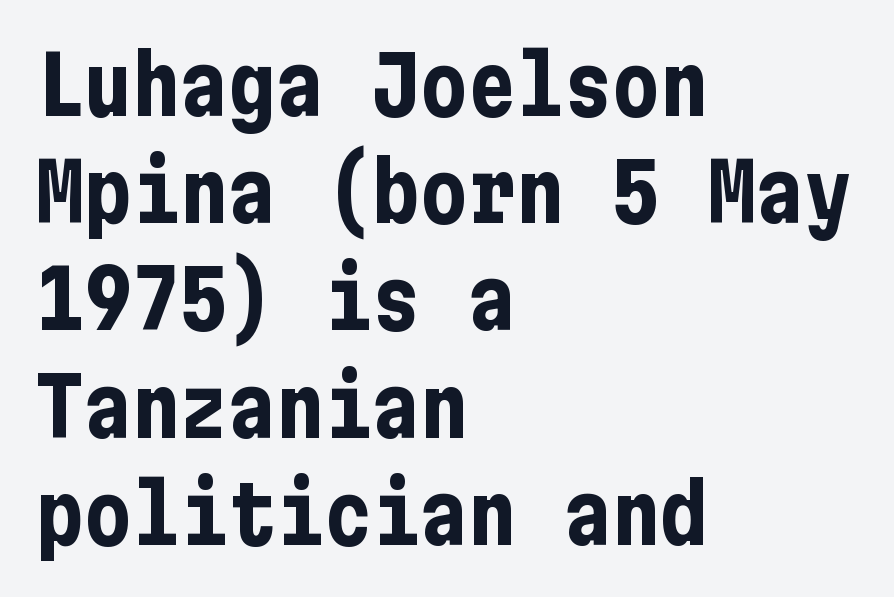
The image shows 80 px bold, condensed sans-serif type, upright; set left-aligned, normal line spacing (1.34x), normal letter spacing, not underlined; low stroke contrast and a medium x-height.
